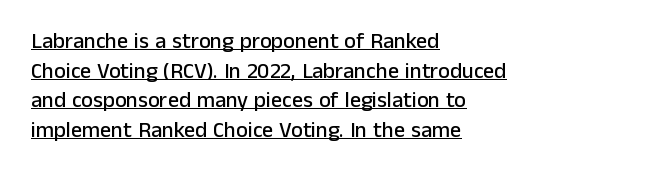
The image shows 22 px text type, upright; set left-aligned, normal line spacing (1.35x), normal letter spacing, underlined.
